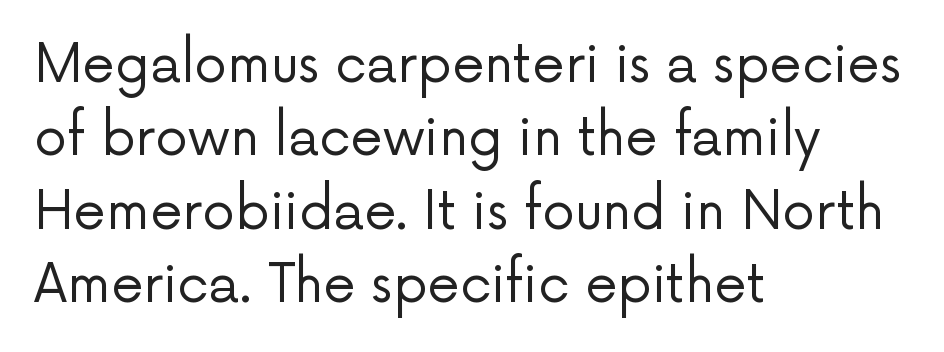
{"serif": "no", "italic": "no", "bold": "no", "weight": "regular", "width": "normal", "stroke_contrast": "low", "x_height": "medium", "monospaced": "no", "underline": "no", "align": "left", "line_spacing": "normal", "line_spacing_ratio": 1.41, "letter_spacing": "normal", "letter_spacing_em": 0.0, "glyph_px": 52}
